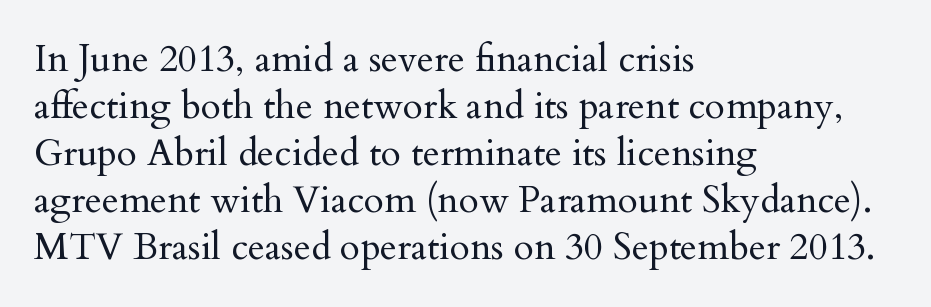
The passage is arranged the way most books set body copy — flush left. In terms of letterform style, serifs are clearly present. If you drew a line through each stem, it would be perfectly vertical. Letters rest on an invisible, unmarked baseline. Is the letter spacing exaggerated? No — it looks like the ordinary default.
